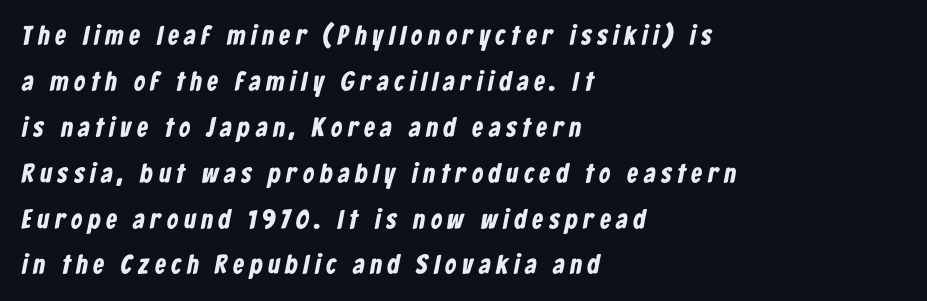
Q: Is the text bold? A: Yes.
Q: Is the text underlined? A: No.
Q: How is the paragraph aligned? A: Left-aligned.
Q: Is the spacing between letters normal or unusually wide? A: Unusually wide.
Q: Is the spacing between lines tight, normal or loose? A: Normal.
